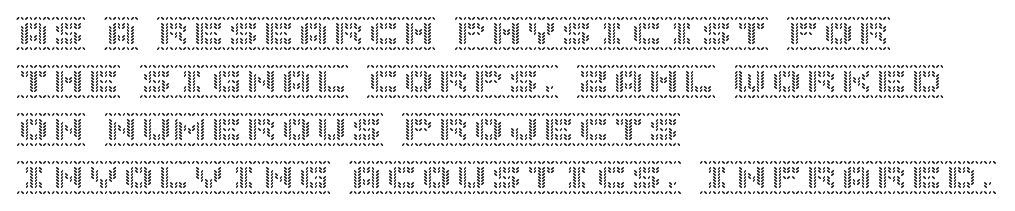
Q: Is the text italic (slanted)? A: No, it is upright.
Q: Is the text underlined? A: No.
Q: How is the paragraph aligned? A: Left-aligned.
Q: Is the spacing between letters normal or unusually wide? A: Normal.
Q: Is the spacing between lines tight, normal or loose? A: Normal.
Q: Width (condensed, normal, or wide)? A: Normal.
Q: x-height? A: Large.
